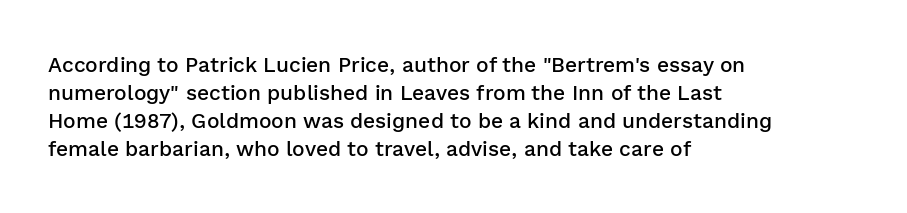
Q: Is the text bold? A: Semi-bold.
Q: Is the text italic (slanted)? A: No, it is upright.
Q: Is the text underlined? A: No.
Q: How is the paragraph aligned? A: Left-aligned.
Q: Is the spacing between letters normal or unusually wide? A: Normal.
Q: Is the spacing between lines tight, normal or loose? A: Normal.
